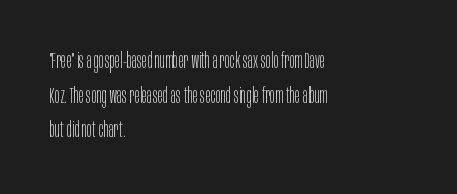
The image shows 22 px text type, upright; set left-aligned, normal line spacing (1.57x), normal letter spacing, not underlined.
